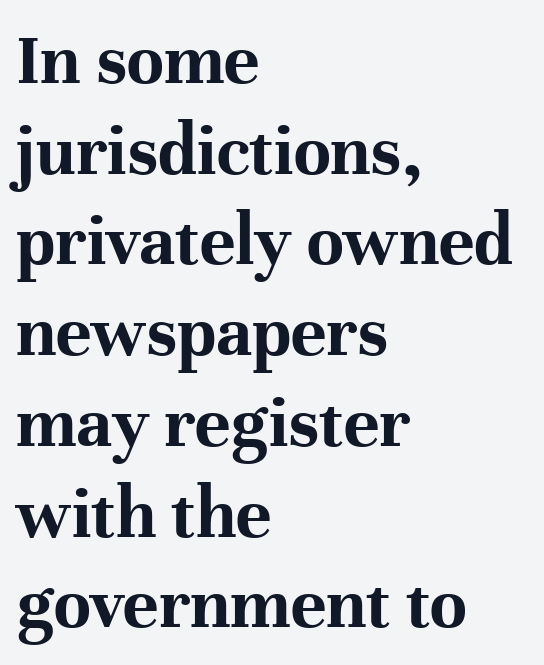
The image shows 75 px bold serif type, upright; set left-aligned, line spacing 1.21x, normal letter spacing, not underlined; high stroke contrast and a medium x-height.
